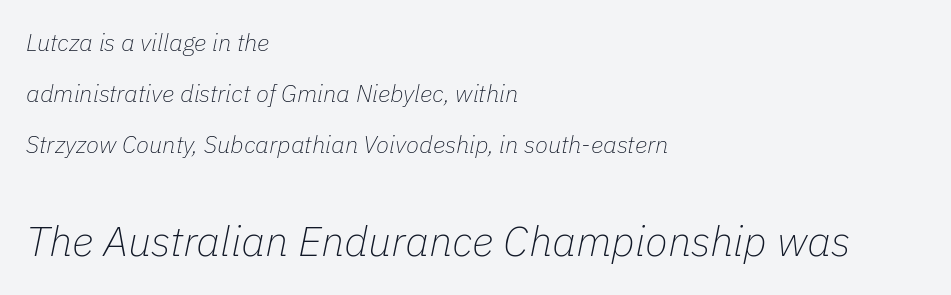
Standard letterfit; no display-style spreading of the glyphs. Every row of glyphs begins at an identical x-position on the left. The block sitting lower on the canvas is the one with enlarged characters. The typesetting does not lean heavy: it is not bold. Varying glyph widths throughout — classic text-font behaviour.
